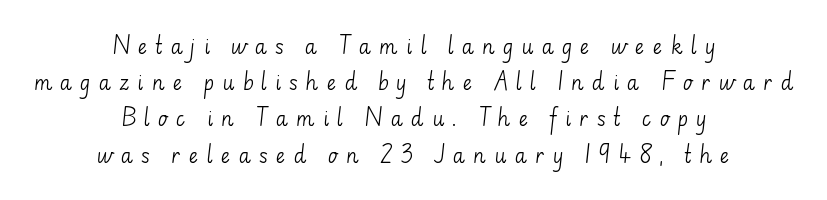
The image shows 20 px text type; set centered, line spacing 1.81x, unusually wide letter spacing (+0.4 em), not underlined.
